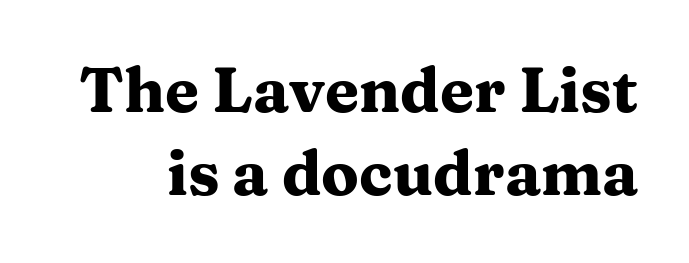
Q: Is the text bold? A: Yes.
Q: Is the text italic (slanted)? A: No, it is upright.
Q: Is the typeface a serif or a sans-serif typeface? A: Serif.
Q: Is the text underlined? A: No.
Q: Is the spacing between letters normal or unusually wide? A: Normal.
Q: Is the spacing between lines tight, normal or loose? A: Normal.
Q: Width (condensed, normal, or wide)? A: Wide.
Q: Stroke contrast? A: Medium.
Q: x-height? A: Medium.
Q: Monospaced? A: No.
